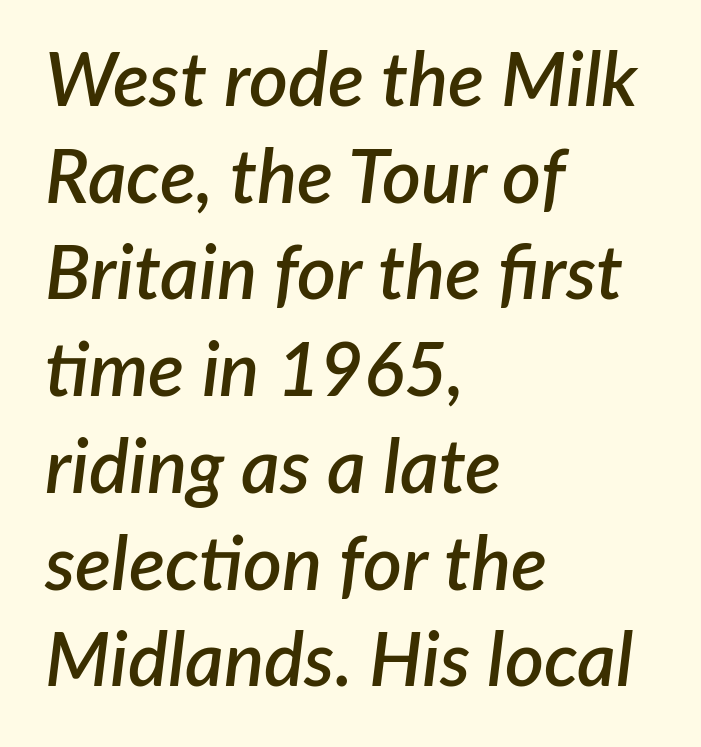
Notice the strokes are somewhat thickened but not fully heavy: this is a semibold. Rule under the text: the space is simply empty. Here the designer chose a conventional face with non-uniform glyph widths. Each line starts at the same left margin while the right side varies. Yep, that's italic — everything's leaning. Words appear dense and cohesive because spacing is normal.
